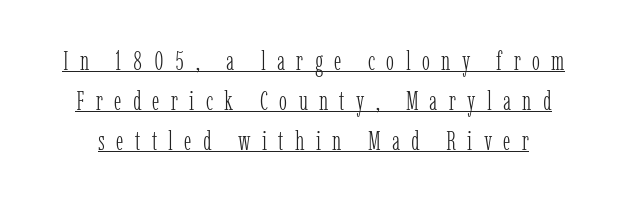
The image shows 27 px text type, upright; set normal line spacing (1.48x), unusually wide letter spacing (+0.42 em), underlined.
